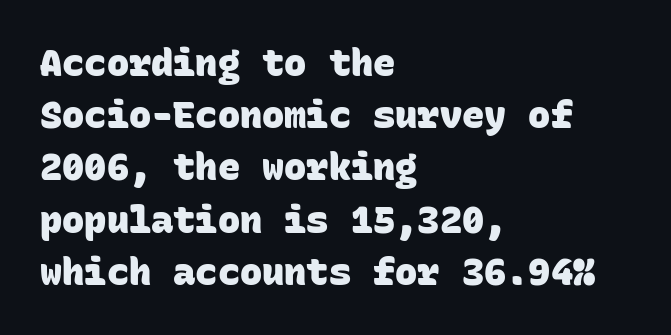
{"serif": "no", "bold": "yes", "weight": "heavy", "width": "normal", "stroke_contrast": "low", "x_height": "large", "monospaced": "yes", "underline": "no", "align": "left", "line_spacing": "normal", "line_spacing_ratio": 1.41, "letter_spacing": "normal", "letter_spacing_em": 0.0, "glyph_px": 37}
